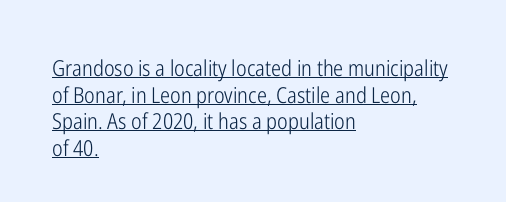
Q: Is the text bold? A: No.
Q: Is the text italic (slanted)? A: No, it is upright.
Q: Is the text underlined? A: Yes.
Q: How is the paragraph aligned? A: Left-aligned.
Q: Is the spacing between letters normal or unusually wide? A: Normal.
